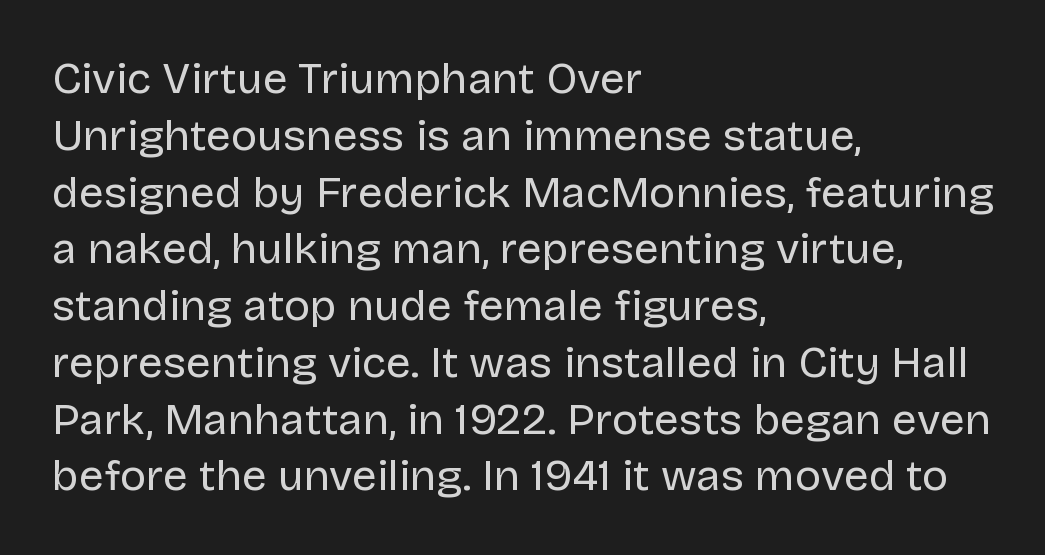
Grotesque or geometric, the face here clearly has no serifs. Every stem runs plumb, perpendicular to the baseline. Honestly, the letter spacing is just normal — you wouldn't notice it. Rule under the text: the space is simply empty. The strokes carry an ordinary text weight at most.
